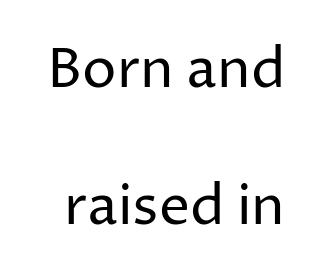
The passage shown stacks its lines with a broad gap. The face used here is proportionally spaced, like ordinary book or web type. Examine the stroke ends and you'll find no serifs. A bare baseline throughout the passage.
